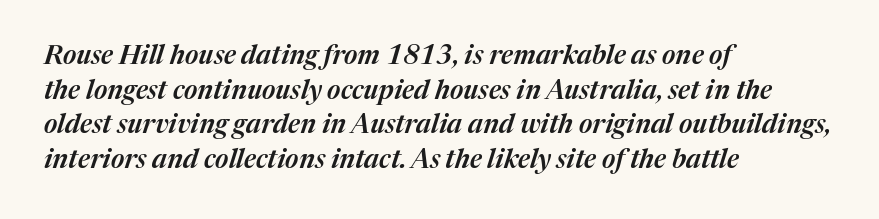
Standard letterfit; no display-style spreading of the glyphs. Just letters on the line, the space beneath them empty. Horizontally, the lines are justified to the leading edge only. Compared with ordinary roman type, these characters are visibly tilted.
